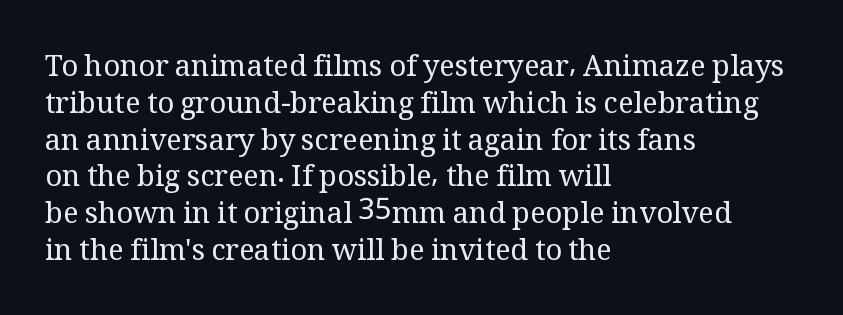
The image shows 29 px regular-weight serif type, upright; set left-aligned, normal line spacing (1.27x), normal letter spacing, not underlined; medium stroke contrast and a medium x-height.
